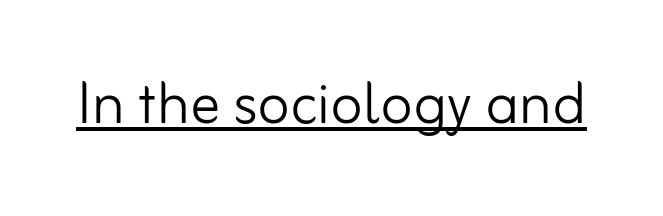
{"serif": "no", "italic": "no", "bold": "no", "weight": "light", "width": "normal", "stroke_contrast": "low", "x_height": "small", "monospaced": "no", "underline": "yes", "letter_spacing": "normal", "letter_spacing_em": 0.0, "glyph_px": 75}
